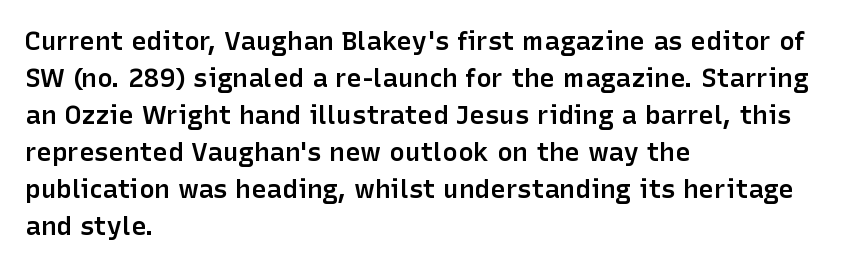
Q: Is the text bold? A: Semi-bold.
Q: Is the text italic (slanted)? A: No, it is upright.
Q: Is the text underlined? A: No.
Q: How is the paragraph aligned? A: Left-aligned.
Q: Is the spacing between letters normal or unusually wide? A: Normal.
Q: Is the spacing between lines tight, normal or loose? A: Normal.
